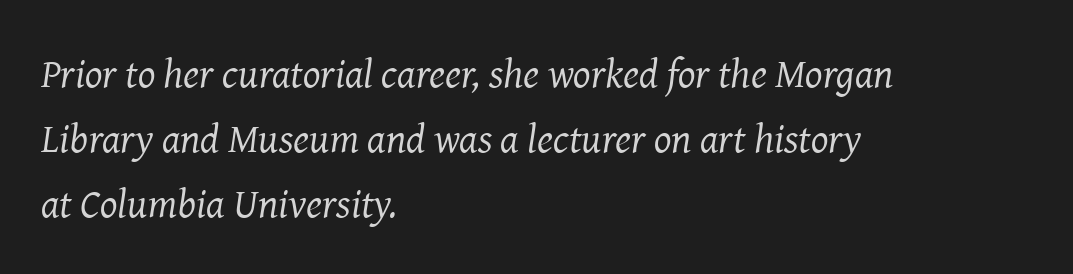
Q: Is the text bold? A: No.
Q: Is the text italic (slanted)? A: Yes, it leans right by about 8 degrees.
Q: Is the typeface a serif or a sans-serif typeface? A: Serif.
Q: Is the text underlined? A: No.
Q: How is the paragraph aligned? A: Left-aligned.
Q: Is the spacing between letters normal or unusually wide? A: Normal.
Q: Is the spacing between lines tight, normal or loose? A: Normal.
Q: Width (condensed, normal, or wide)? A: Normal.
Q: Stroke contrast? A: Medium.
Q: x-height? A: Medium.
Q: Monospaced? A: No.
